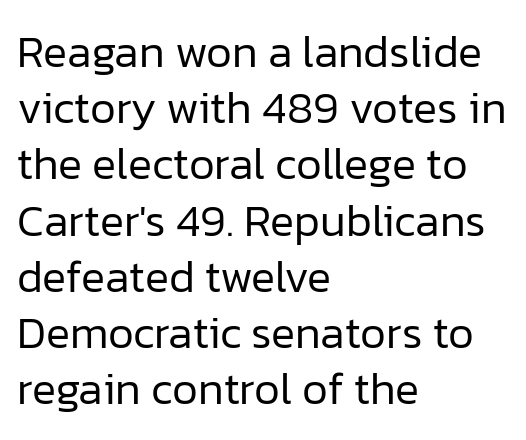
The image shows 45 px regular-weight sans-serif type, upright; set left-aligned, normal line spacing (1.25x), normal letter spacing, not underlined; low stroke contrast and a medium x-height.
